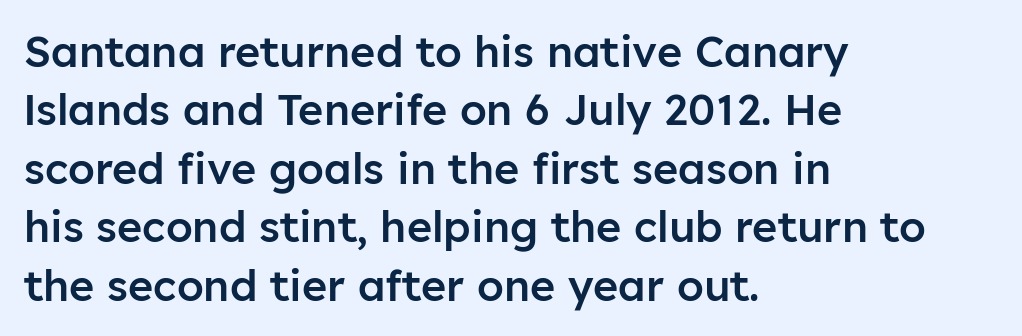
Is the type bold? Partly — it's a semibold, heavier than regular but not fully bold. Spacing verdict: proportional, widths tailored to each character. Words appear dense and cohesive because spacing is normal. If you measured baseline to baseline, you'd find a middling distance. A bare baseline throughout the passage. Caption: multi-line text, flush left, ragged right.
